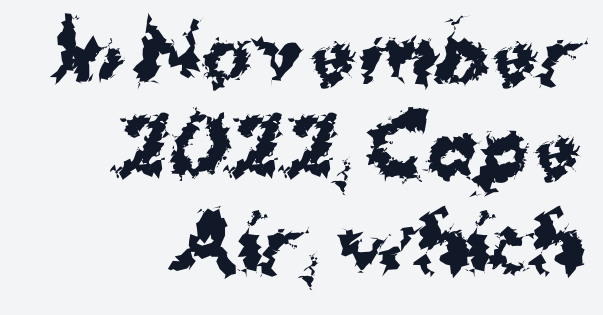
A sans-serif font was chosen for this passage. Chunky letters — that's bold for sure. Only glyphs here, with clear space below each row.
